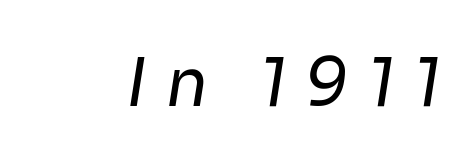
{"serif": "no", "bold": "no", "weight": "regular", "width": "normal", "stroke_contrast": "low", "x_height": "medium", "monospaced": "no", "underline": "no", "letter_spacing": "wide", "letter_spacing_em": 0.28, "glyph_px": 66}
